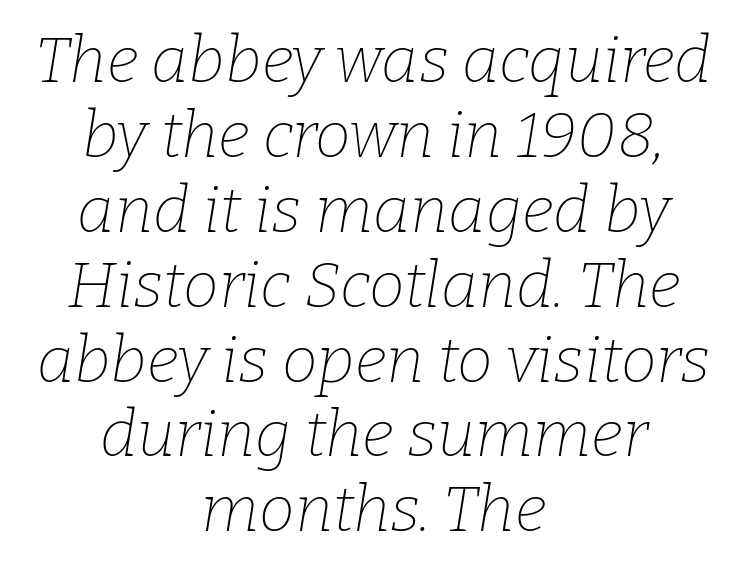
The horizontal fit of the characters is conventional and even. The text was rendered using a seriffed face with decorative stroke endings. In CSS terms this would be text-align: center. Just letters on the line, the space beneath them empty.
